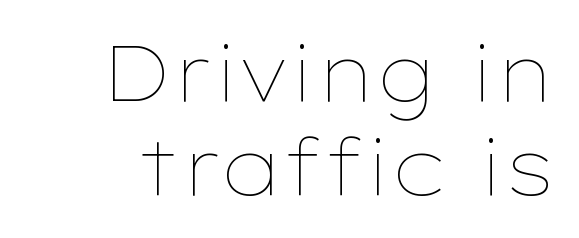
Q: Is the text bold? A: No.
Q: Is the text italic (slanted)? A: No, it is upright.
Q: Is the text underlined? A: No.
Q: Is the spacing between letters normal or unusually wide? A: Normal.
Q: Width (condensed, normal, or wide)? A: Wide.
Q: Stroke contrast? A: Low.
Q: x-height? A: Medium.
Q: Monospaced? A: No.
